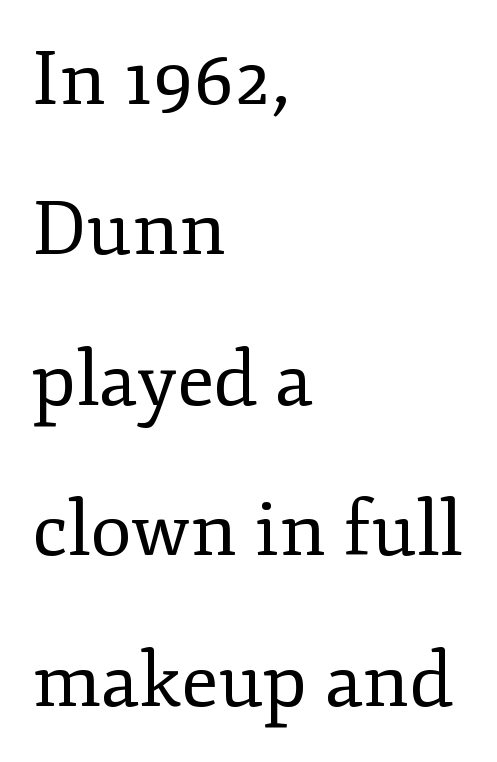
The image shows 76 px regular-weight serif type, upright; set left-aligned, loose line spacing (1.98x), normal letter spacing, not underlined; low stroke contrast and a small x-height.
